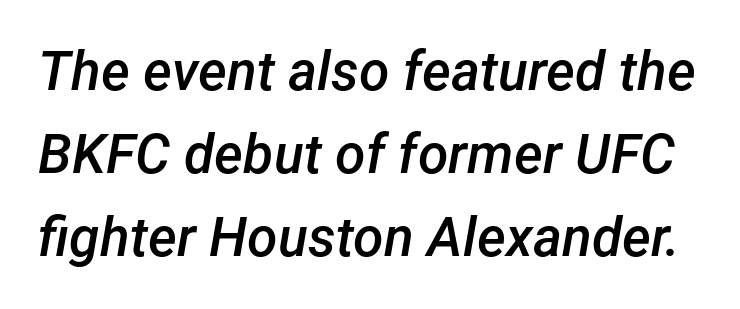
Q: Is the text bold? A: Semi-bold.
Q: Is the text italic (slanted)? A: Yes, it leans right by about 12 degrees.
Q: Is the text underlined? A: No.
Q: Is the spacing between letters normal or unusually wide? A: Normal.
Q: Is the spacing between lines tight, normal or loose? A: Normal.
Q: Width (condensed, normal, or wide)? A: Normal.
Q: Stroke contrast? A: Low.
Q: x-height? A: Medium.
Q: Monospaced? A: No.
